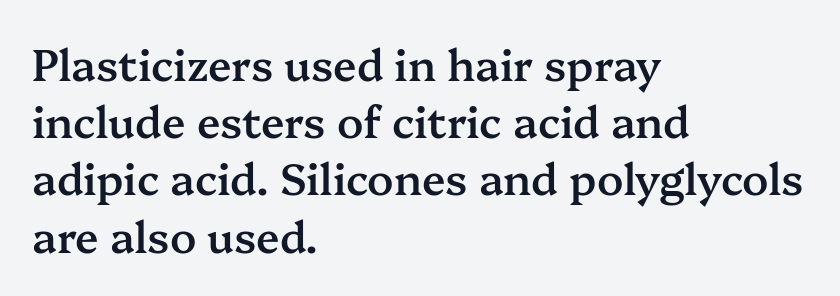
Each row of text sits above clean, open space. Observe the serifs anchoring each vertical stroke in this sample. This rendering uses left alignment, leaving the right contour irregular. The tracking reads as untouched default to a designer's eye. I'd describe the lettering as semibold — firm but not a full bold.
